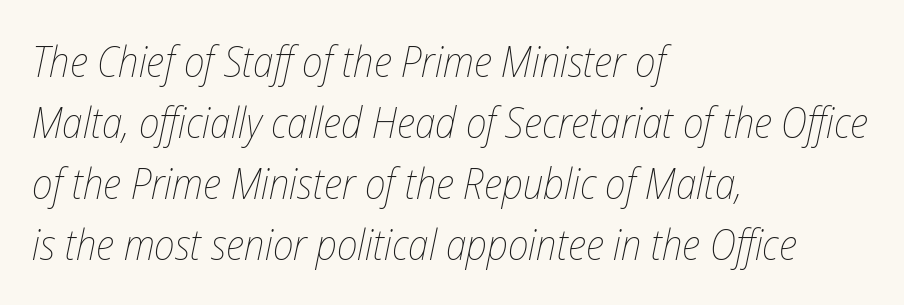
The face used here is rendered with its standard letterfit. A student would call this left alignment; a typographer would say flush left, rag right. The specimen omits any rule beneath the text block's lines. Looks like regular typesetting: each glyph gets only the width it needs. Compared with ordinary roman type, these characters are visibly tilted.
